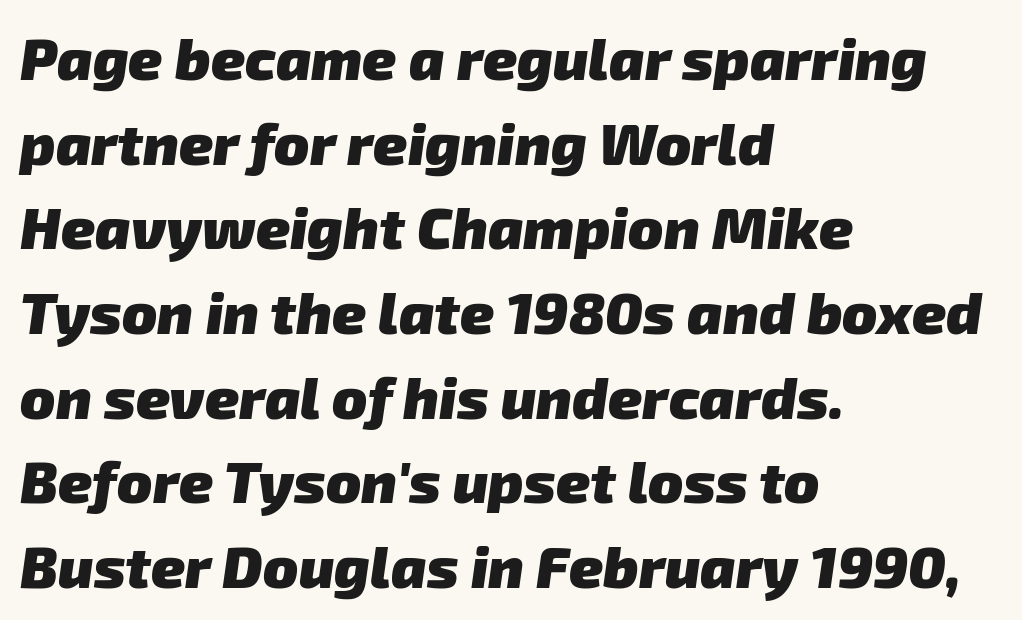
{"serif": "no", "bold": "yes", "weight": "heavy", "width": "normal", "stroke_contrast": "low", "x_height": "medium", "monospaced": "no", "underline": "no", "align": "left", "line_spacing": "normal", "line_spacing_ratio": 1.46, "letter_spacing": "normal", "letter_spacing_em": 0.0, "glyph_px": 58}
